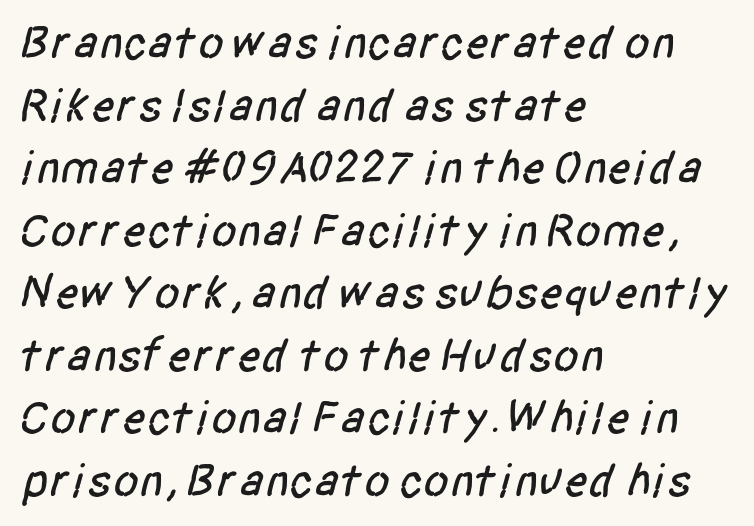
Note the varied advance widths — an 'i' is clearly narrower than an 'm'. Observe the absence of serifs on each vertical stroke in this sample. This rendering leaves character spacing at its baseline value. Does the copy run flush right? No — it runs flush left.
